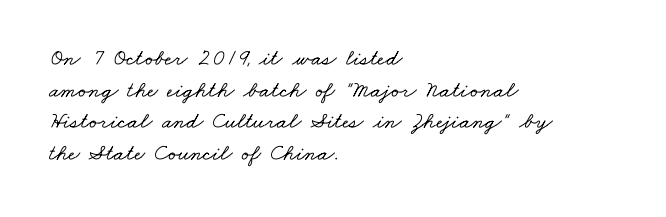
{"underline": "no", "align": "left", "line_spacing": "normal", "line_spacing_ratio": 1.37, "letter_spacing": "normal", "letter_spacing_em": 0.0, "glyph_px": 23}
